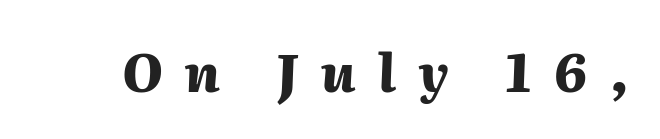
{"italic": "yes", "lean": "right", "slant_degrees": 2, "bold": "yes", "weight": "heavy", "width": "normal", "stroke_contrast": "medium", "x_height": "medium", "monospaced": "no", "underline": "no", "letter_spacing": "wide", "letter_spacing_em": 0.44, "glyph_px": 52}
